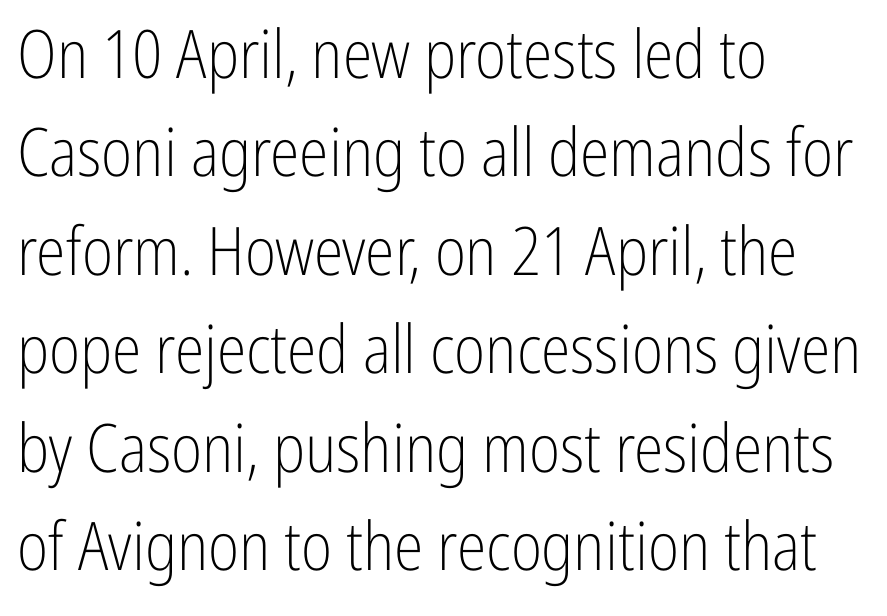
The strokes are not fattened; the text isn't bold. Is this a sans? Yes — the strokes have no serifs. Leading: standard. Any mark beneath the type? The region is blank. How are the letters spaced? Ordinarily, with no added tracking.
